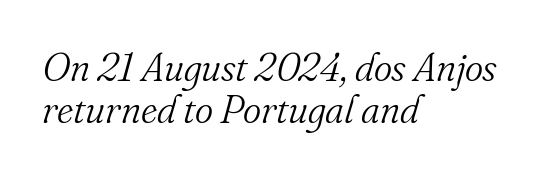
{"serif": "yes", "italic": "yes", "lean": "right", "slant_degrees": 16, "bold": "no", "weight": "light", "width": "normal", "stroke_contrast": "medium", "x_height": "small", "monospaced": "no", "underline": "no", "align": "left", "line_spacing": "tight", "line_spacing_ratio": 1.08, "letter_spacing": "normal", "letter_spacing_em": 0.0, "glyph_px": 39}
